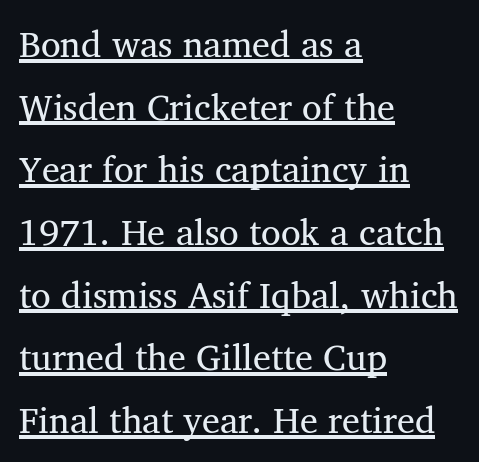
Q: Is the text italic (slanted)? A: No, it is upright.
Q: Is the typeface a serif or a sans-serif typeface? A: Serif.
Q: Is the text underlined? A: Yes.
Q: How is the paragraph aligned? A: Left-aligned.
Q: Is the spacing between letters normal or unusually wide? A: Normal.
Q: Width (condensed, normal, or wide)? A: Normal.
Q: Stroke contrast? A: Medium.
Q: x-height? A: Medium.
Q: Monospaced? A: No.
